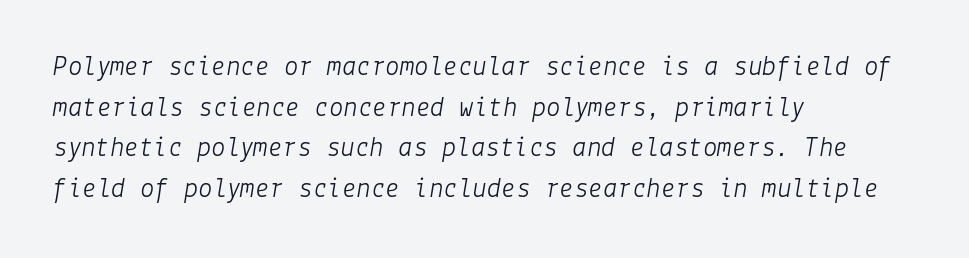
{"italic": "yes", "lean": "right", "slant_degrees": 9, "bold": "no", "weight": "light", "width": "normal", "stroke_contrast": "low", "x_height": "medium", "underline": "no", "align": "left", "line_spacing": "normal", "line_spacing_ratio": 1.4, "letter_spacing": "normal", "letter_spacing_em": 0.0, "glyph_px": 29}
